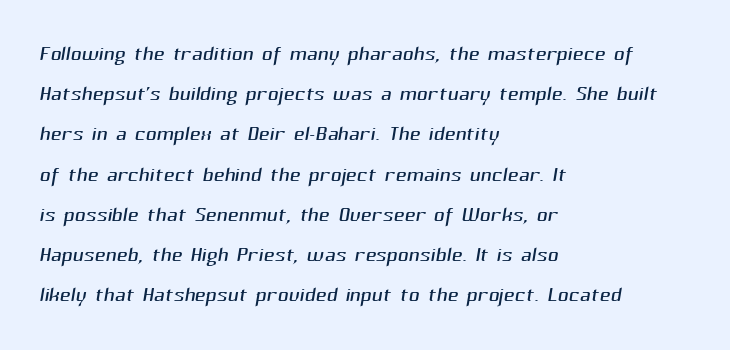
Q: Is the text bold? A: No.
Q: Is the typeface a serif or a sans-serif typeface? A: Sans-serif.
Q: Is the text underlined? A: No.
Q: How is the paragraph aligned? A: Left-aligned.
Q: Is the spacing between letters normal or unusually wide? A: Normal.
Q: Is the spacing between lines tight, normal or loose? A: Normal.
Q: Width (condensed, normal, or wide)? A: Normal.
Q: Stroke contrast? A: Medium.
Q: x-height? A: Medium.
Q: Monospaced? A: No.
